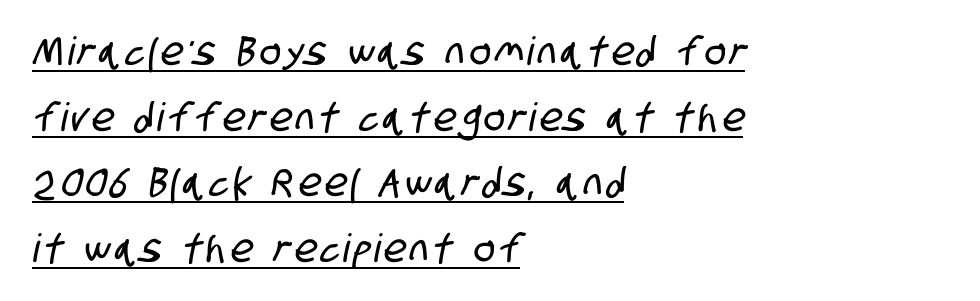
The image shows 39 px condensed sans-serif type; set left-aligned, normal line spacing (1.68x), underlined; low stroke contrast and a large x-height.
